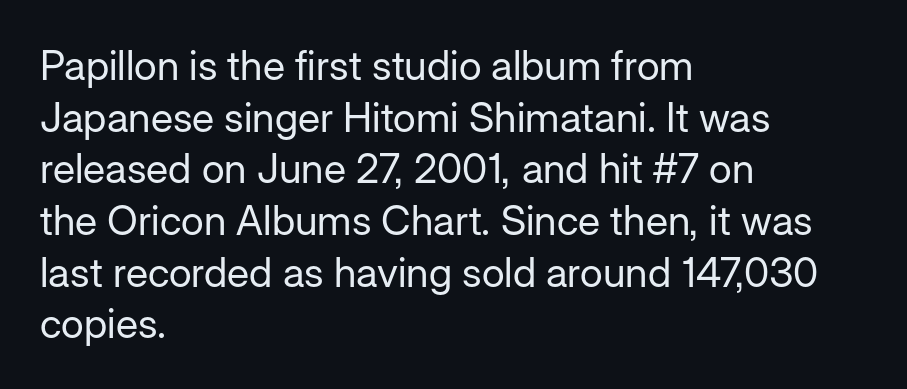
Q: Is the text bold? A: No.
Q: Is the text italic (slanted)? A: No, it is upright.
Q: Is the typeface a serif or a sans-serif typeface? A: Sans-serif.
Q: Is the text underlined? A: No.
Q: How is the paragraph aligned? A: Left-aligned.
Q: Is the spacing between letters normal or unusually wide? A: Normal.
Q: Is the spacing between lines tight, normal or loose? A: Normal.
Q: Width (condensed, normal, or wide)? A: Normal.
Q: Stroke contrast? A: Low.
Q: x-height? A: Medium.
Q: Monospaced? A: No.
